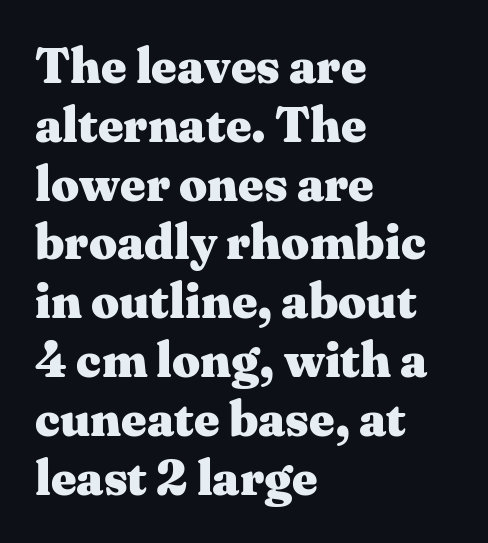
{"serif": "yes", "italic": "no", "bold": "yes", "weight": "heavy", "width": "wide", "stroke_contrast": "medium", "x_height": "medium", "monospaced": "no", "underline": "no", "align": "left", "line_spacing_ratio": 1.2, "letter_spacing": "normal", "letter_spacing_em": 0.0, "glyph_px": 49}
